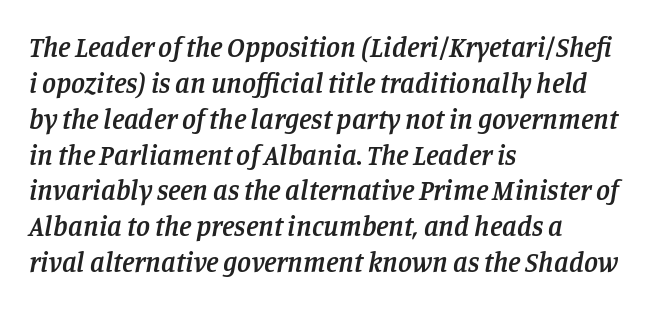
The image shows 28 px semibold serif type, italic (leaning right); set left-aligned, normal line spacing (1.28x), normal letter spacing, not underlined; low stroke contrast and a large x-height.
